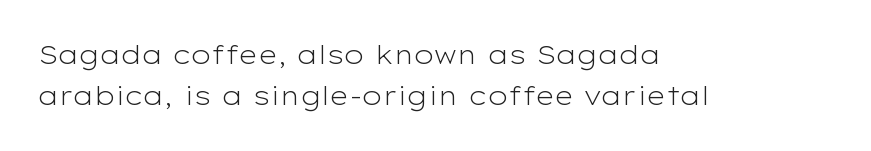
{"italic": "no", "bold": "no", "underline": "no", "align": "left", "line_spacing": "normal", "line_spacing_ratio": 1.58, "letter_spacing": "normal", "letter_spacing_em": 0.0, "glyph_px": 26}
